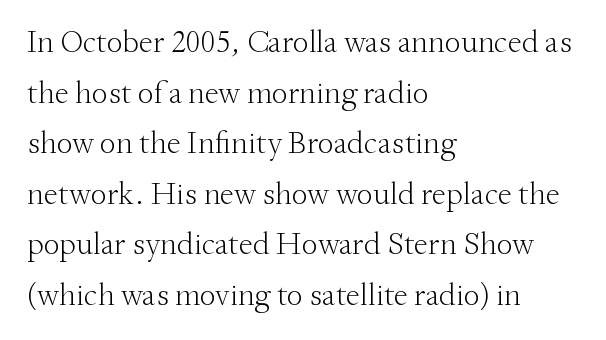
{"serif": "yes", "italic": "no", "bold": "no", "weight": "light", "width": "normal", "stroke_contrast": "medium", "x_height": "small", "monospaced": "no", "underline": "no", "align": "left", "line_spacing": "normal", "line_spacing_ratio": 1.58, "letter_spacing": "normal", "letter_spacing_em": 0.0, "glyph_px": 32}
